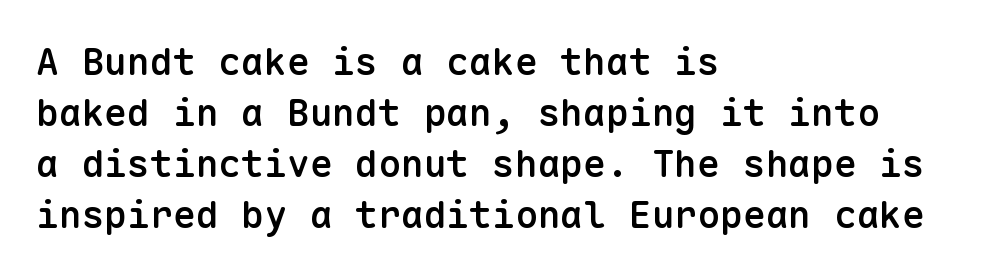
{"serif": "no", "italic": "no", "bold": "semi", "weight": "semibold", "width": "normal", "stroke_contrast": "low", "x_height": "medium", "monospaced": "yes", "underline": "no", "align": "left", "line_spacing": "normal", "line_spacing_ratio": 1.34, "letter_spacing": "normal", "letter_spacing_em": 0.0, "glyph_px": 38}
